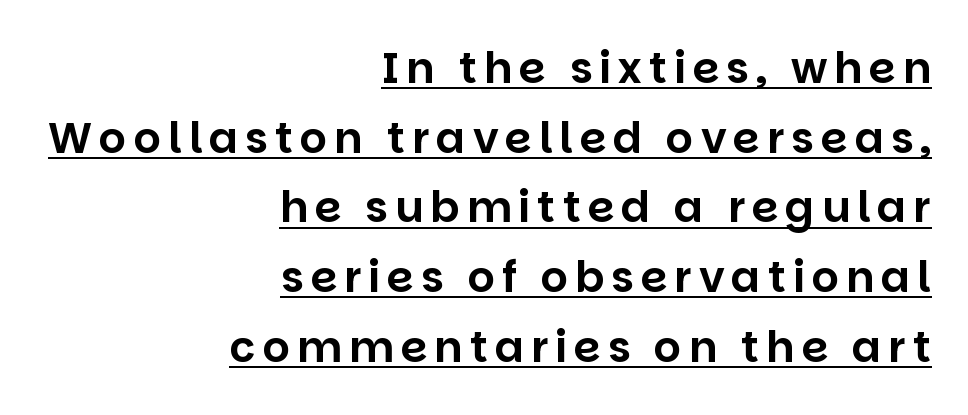
{"serif": "no", "italic": "no", "width": "normal", "stroke_contrast": "low", "x_height": "large", "monospaced": "no", "underline": "yes", "align": "right", "line_spacing": "normal", "line_spacing_ratio": 1.62, "glyph_px": 43}
